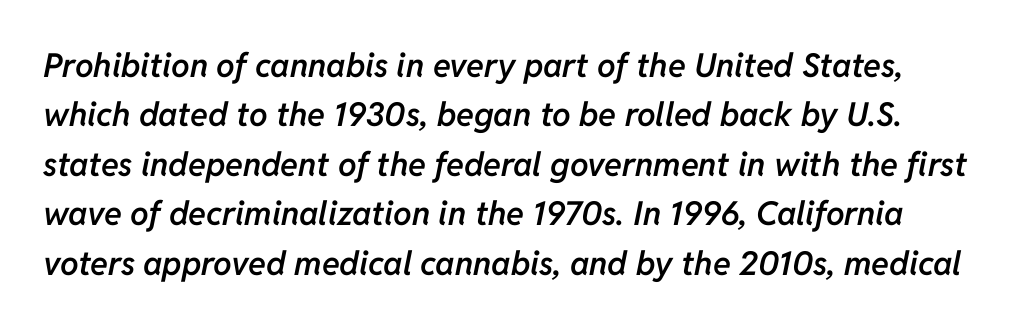
The image shows 33 px semibold type, italic (leaning right); set normal line spacing (1.5x), normal letter spacing, not underlined; low stroke contrast and a medium x-height.
